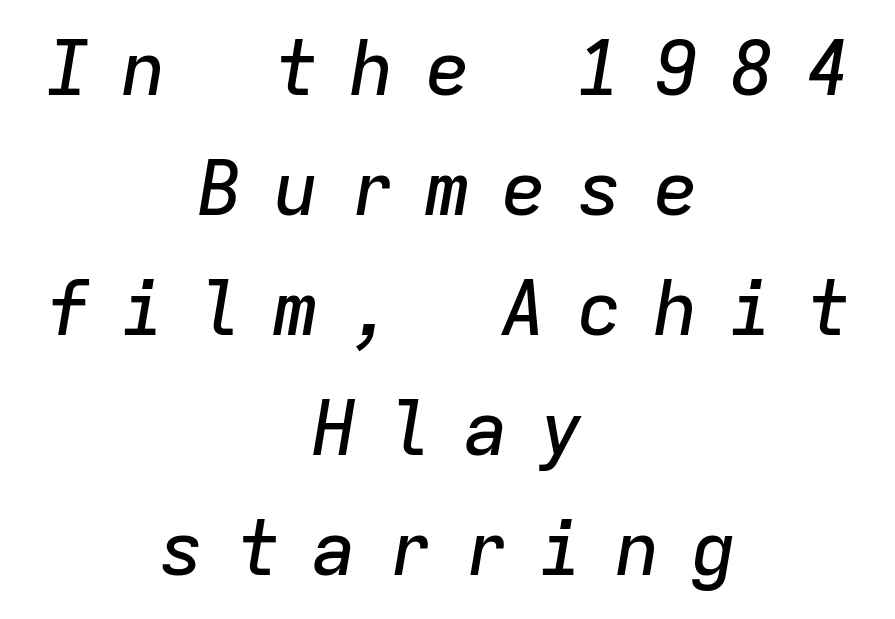
Q: Is the text italic (slanted)? A: Yes, it leans right by about 9 degrees.
Q: Is the text underlined? A: No.
Q: How is the paragraph aligned? A: Centered.
Q: Is the spacing between letters normal or unusually wide? A: Unusually wide.
Q: Is the spacing between lines tight, normal or loose? A: Normal.
Q: Width (condensed, normal, or wide)? A: Normal.
Q: Stroke contrast? A: Low.
Q: x-height? A: Medium.
Q: Monospaced? A: Yes.
